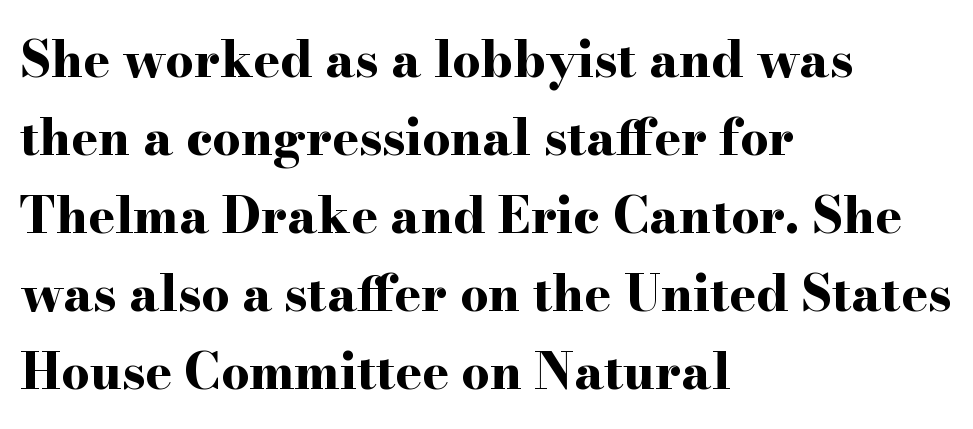
Q: Is the text bold? A: Yes.
Q: Is the text italic (slanted)? A: No, it is upright.
Q: Is the typeface a serif or a sans-serif typeface? A: Serif.
Q: Is the text underlined? A: No.
Q: How is the paragraph aligned? A: Left-aligned.
Q: Is the spacing between letters normal or unusually wide? A: Normal.
Q: Is the spacing between lines tight, normal or loose? A: Normal.
Q: Width (condensed, normal, or wide)? A: Wide.
Q: Stroke contrast? A: High.
Q: x-height? A: Small.
Q: Monospaced? A: No.
